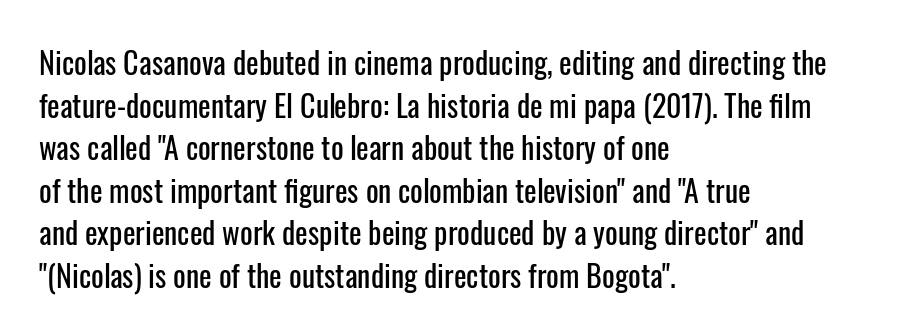
{"serif": "no", "italic": "no", "width": "condensed", "stroke_contrast": "low", "x_height": "medium", "monospaced": "no", "underline": "no", "align": "left", "line_spacing": "normal", "line_spacing_ratio": 1.42, "letter_spacing": "normal", "letter_spacing_em": 0.0, "glyph_px": 30}
